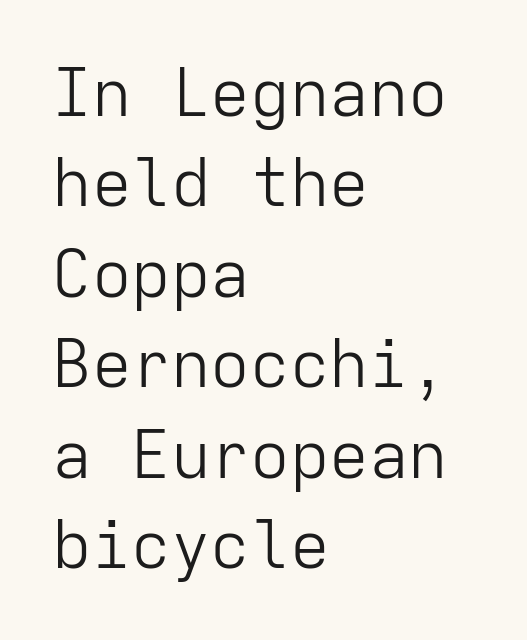
The image shows 66 px light sans-serif type, upright, monospaced; set left-aligned, normal line spacing (1.37x), normal letter spacing, not underlined; low stroke contrast and a medium x-height.
